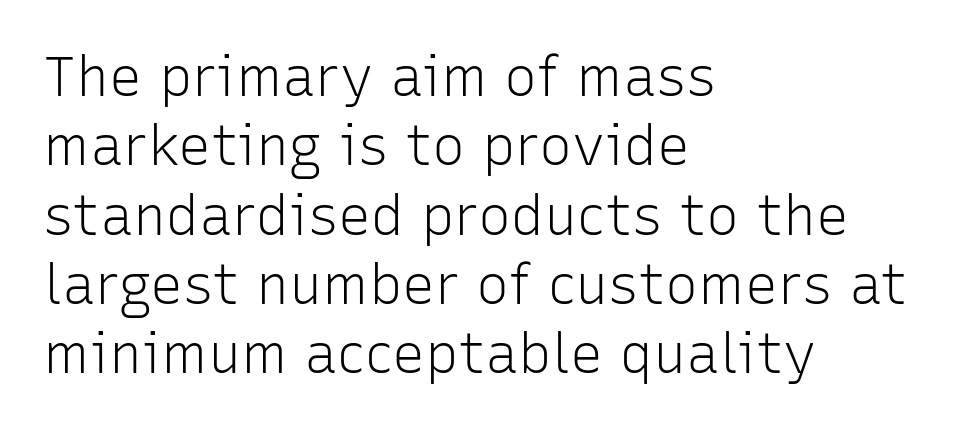
This reads as an unemphasized weight, regular at the heaviest. Proportional: the letters do not fall into vertical columns. Does the type have serifs? No, each stem ends abruptly. This sample keeps an unexceptional amount of space between lines. Spacing between characters is what you'd get straight out of the box. Upright lettering throughout.
